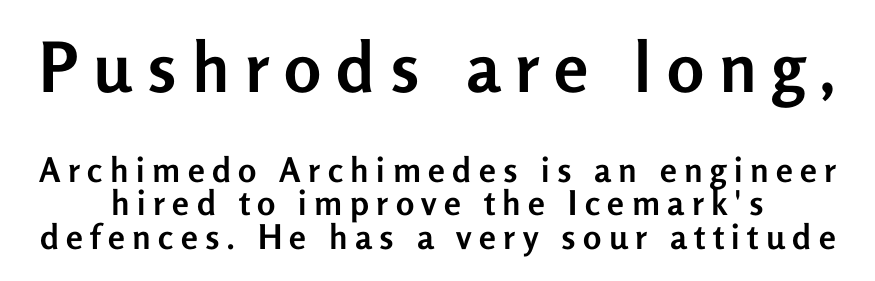
{"serif": "no", "italic": "no", "bold": "yes", "weight": "semibold", "width": "normal", "stroke_contrast": "low", "x_height": "medium", "monospaced": "no", "underline": "no", "line_spacing": "tight", "line_spacing_ratio": 0.99, "letter_spacing": "wide", "letter_spacing_em": 0.22, "larger_block": "first", "size_ratio": 2.03, "glyph_px": 69}
